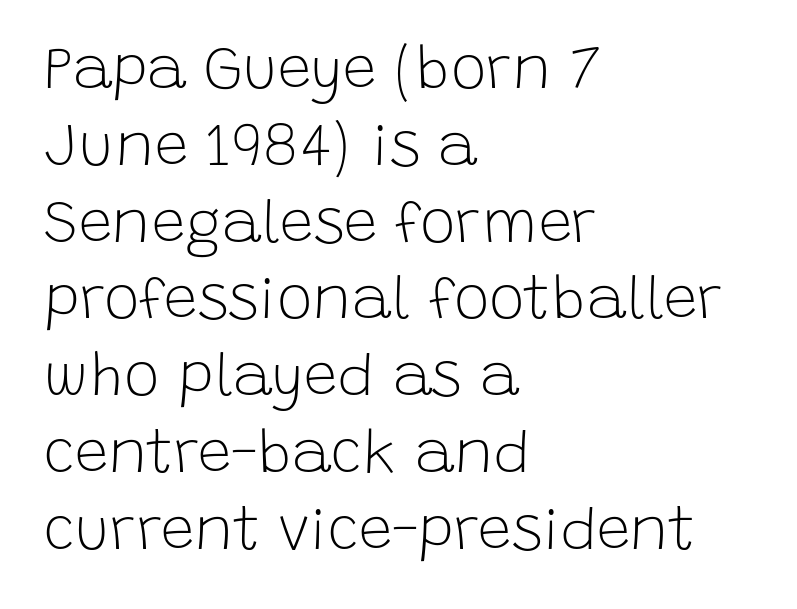
The image shows 60 px light sans-serif type, upright; set left-aligned, normal line spacing (1.28x), normal letter spacing, not underlined; low stroke contrast and a large x-height.
